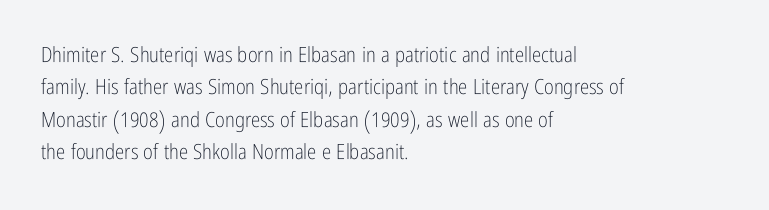
The image shows 21 px text type, upright; set left-aligned, normal line spacing (1.54x), normal letter spacing, not underlined.
